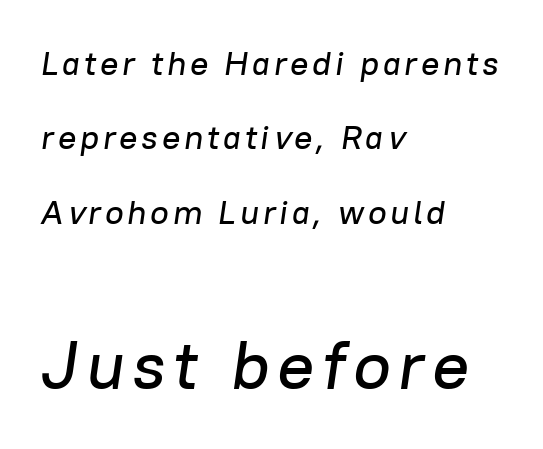
The image shows 69 px text type, italic (leaning right); set left-aligned, loose line spacing (2.19x), not underlined; the second (bottom) block is 2.03x larger; low stroke contrast and a medium x-height.
